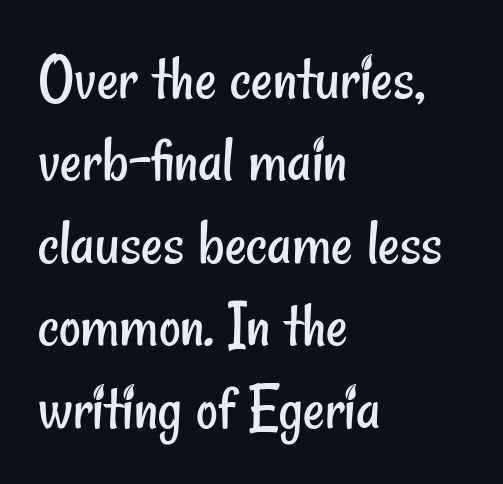
The font family rendered here belongs to the sans-serif group. Letters have the restrained weight of plain body copy at most. You could not count columns in this text — the font is proportionally spaced. Default kerning and tracking; the words read as compact shapes. Decoration check: the copy has no underline. The text block is weighted toward the left margin, trailing off unevenly rightward.
